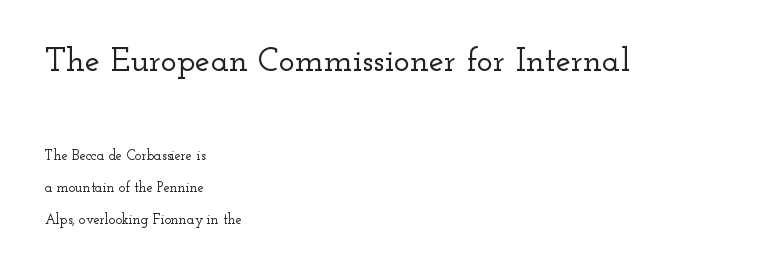
The emphasis by scale lands on block number one, above. Lines of text with bare space underneath. Old-style or modern, the face here clearly has serifs. Character widths vary here, with narrow letters taking less room than wide ones. Does the leading feel generous? Absolutely, it's lavish. The letters stand upright; this is a roman face.
